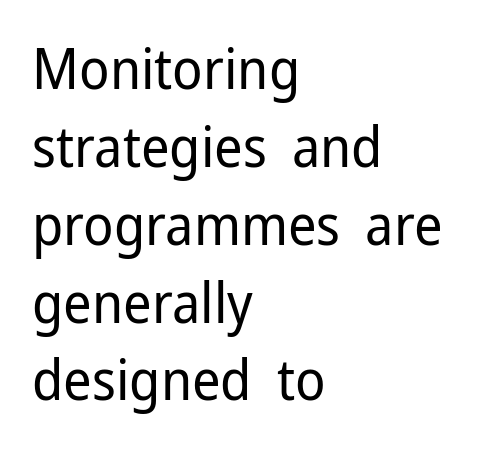
Q: Is the text bold? A: No.
Q: Is the text italic (slanted)? A: No, it is upright.
Q: Is the typeface a serif or a sans-serif typeface? A: Sans-serif.
Q: Is the text underlined? A: No.
Q: How is the paragraph aligned? A: Left-aligned.
Q: Is the spacing between letters normal or unusually wide? A: Normal.
Q: Is the spacing between lines tight, normal or loose? A: Normal.
Q: Width (condensed, normal, or wide)? A: Normal.
Q: Stroke contrast? A: Low.
Q: x-height? A: Medium.
Q: Monospaced? A: No.
